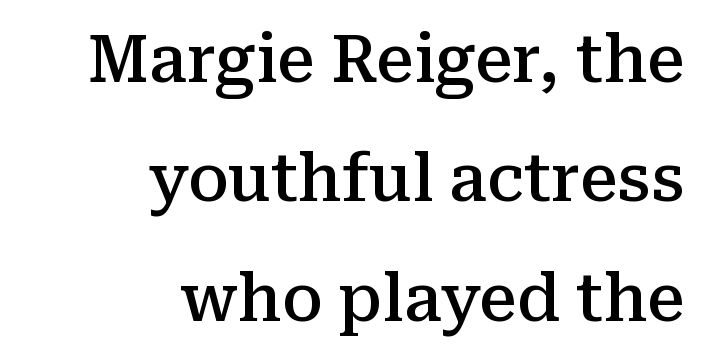
Q: Is the text bold? A: Semi-bold.
Q: Is the text italic (slanted)? A: No, it is upright.
Q: Is the typeface a serif or a sans-serif typeface? A: Serif.
Q: Is the text underlined? A: No.
Q: How is the paragraph aligned? A: Right-aligned.
Q: Is the spacing between letters normal or unusually wide? A: Normal.
Q: Width (condensed, normal, or wide)? A: Normal.
Q: Stroke contrast? A: Medium.
Q: x-height? A: Medium.
Q: Monospaced? A: No.
